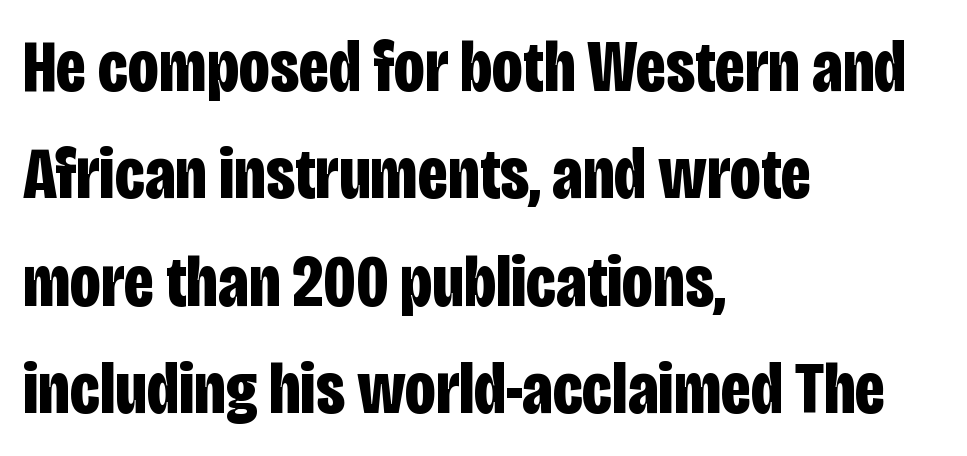
The image shows 73 px bold, condensed sans-serif type, upright; set left-aligned, normal line spacing (1.47x), normal letter spacing, not underlined; low stroke contrast and a large x-height.
